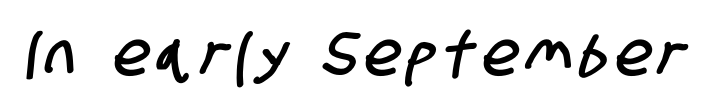
{"serif": "no", "width": "condensed", "stroke_contrast": "low", "x_height": "large", "monospaced": "no", "underline": "no", "glyph_px": 62}
